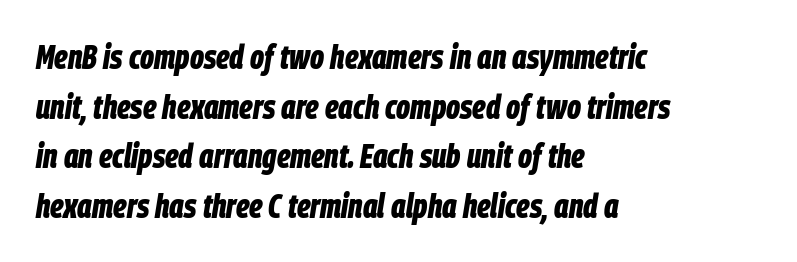
The space between consecutive lines is moderate. Type without underlining. Each letter keeps its own natural width here, so spacing adapts to shape. The glyphs look as if they've been sheared to an angle.
